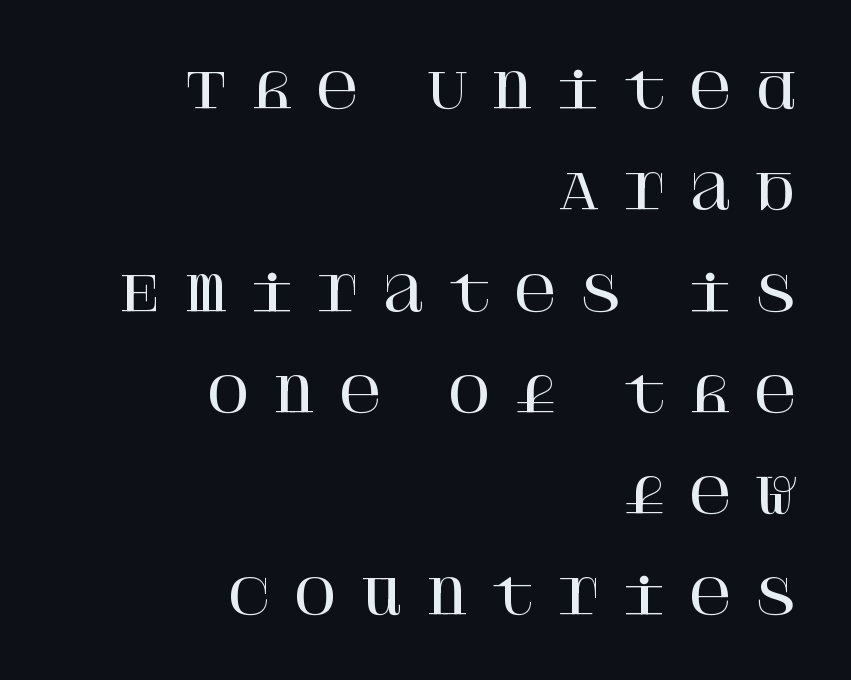
The image shows 48 px serif type, upright; set right-aligned, loose line spacing (2.11x), unusually wide letter spacing (+0.44 em), not underlined; high stroke contrast and a large x-height.
